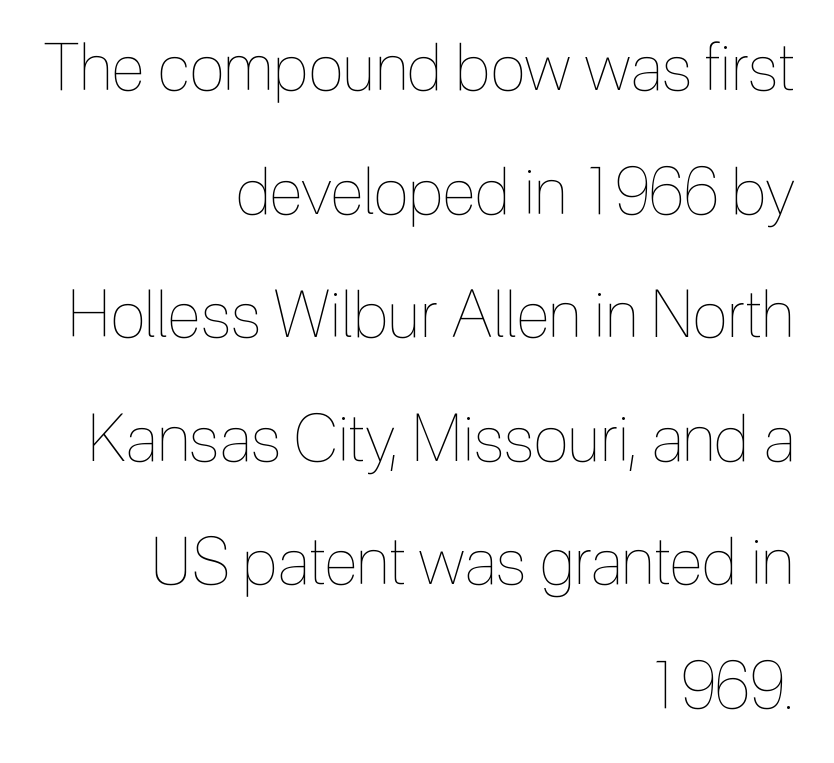
Q: Is the text bold? A: No.
Q: Is the text italic (slanted)? A: No, it is upright.
Q: Is the text underlined? A: No.
Q: How is the paragraph aligned? A: Right-aligned.
Q: Is the spacing between letters normal or unusually wide? A: Normal.
Q: Is the spacing between lines tight, normal or loose? A: Loose.
Q: Width (condensed, normal, or wide)? A: Condensed.
Q: x-height? A: Medium.
Q: Monospaced? A: No.
